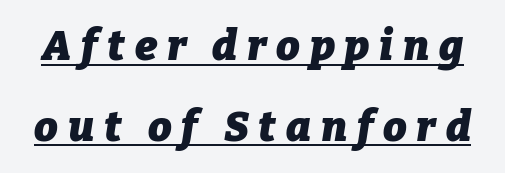
Q: Is the text bold? A: Yes.
Q: Is the text italic (slanted)? A: Yes, it leans right by about 9 degrees.
Q: Is the text underlined? A: Yes.
Q: Is the spacing between letters normal or unusually wide? A: Unusually wide.
Q: Is the spacing between lines tight, normal or loose? A: Loose.
Q: Width (condensed, normal, or wide)? A: Normal.
Q: Stroke contrast? A: Low.
Q: x-height? A: Medium.
Q: Monospaced? A: No.
